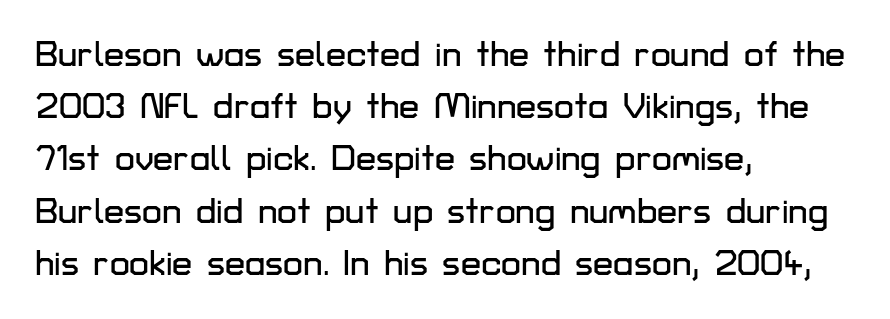
Q: Is the text italic (slanted)? A: No, it is upright.
Q: Is the typeface a serif or a sans-serif typeface? A: Sans-serif.
Q: Is the text underlined? A: No.
Q: How is the paragraph aligned? A: Left-aligned.
Q: Is the spacing between letters normal or unusually wide? A: Normal.
Q: Is the spacing between lines tight, normal or loose? A: Normal.
Q: Width (condensed, normal, or wide)? A: Normal.
Q: Stroke contrast? A: Low.
Q: x-height? A: Medium.
Q: Monospaced? A: No.
